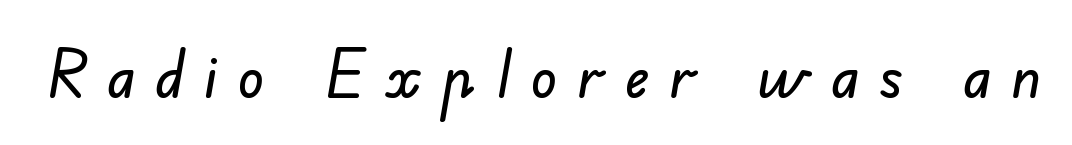
Rule under the text: the space is simply empty. This sample has the flowing, uneven cadence of proportional lettering. Nope, no serifs anywhere on these letters. How are the letters spaced? Widely, with obvious added tracking.
